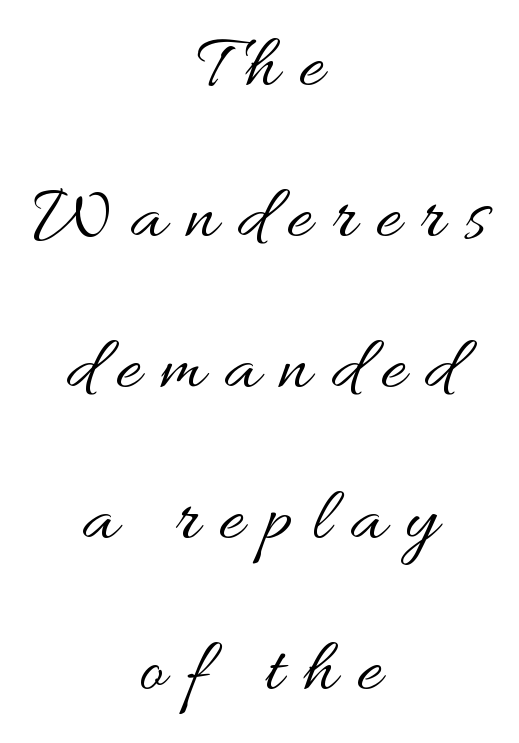
The image shows 77 px regular-weight, wide type; set centered, loose line spacing (1.96x), unusually wide letter spacing (+0.26 em), not underlined; medium stroke contrast and a small x-height.
